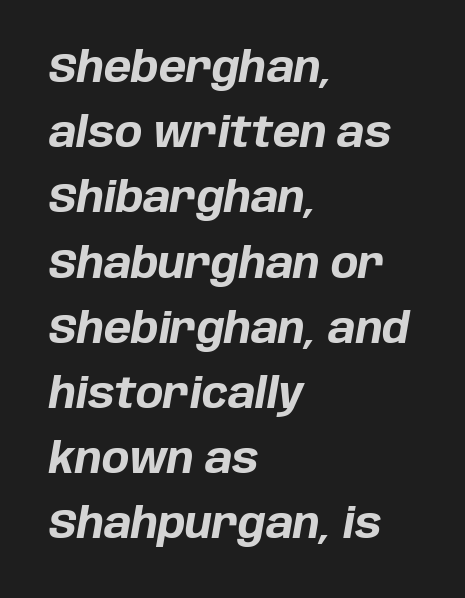
The image shows 41 px bold type, italic (leaning right); set left-aligned, normal line spacing (1.59x), normal letter spacing, not underlined; low stroke contrast and a large x-height.
